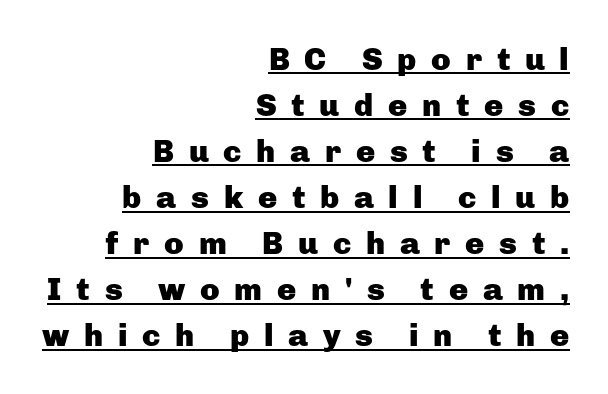
{"serif": "no", "italic": "no", "bold": "yes", "weight": "heavy", "width": "normal", "stroke_contrast": "low", "x_height": "medium", "monospaced": "no", "underline": "yes", "align": "right", "line_spacing": "normal", "line_spacing_ratio": 1.44, "letter_spacing": "wide", "letter_spacing_em": 0.46, "glyph_px": 32}
